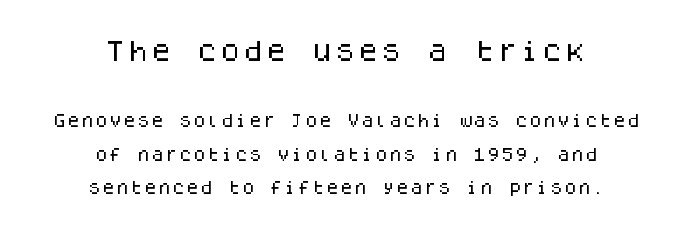
Q: Is the text italic (slanted)? A: No, it is upright.
Q: Is the text underlined? A: No.
Q: How is the paragraph aligned? A: Centered.
Q: Is the spacing between letters normal or unusually wide? A: Normal.
Q: Is the spacing between lines tight, normal or loose? A: Loose.
Q: Which block of text is set in a larger size, the first (top) or the second (bottom)? A: The first (top) one.
